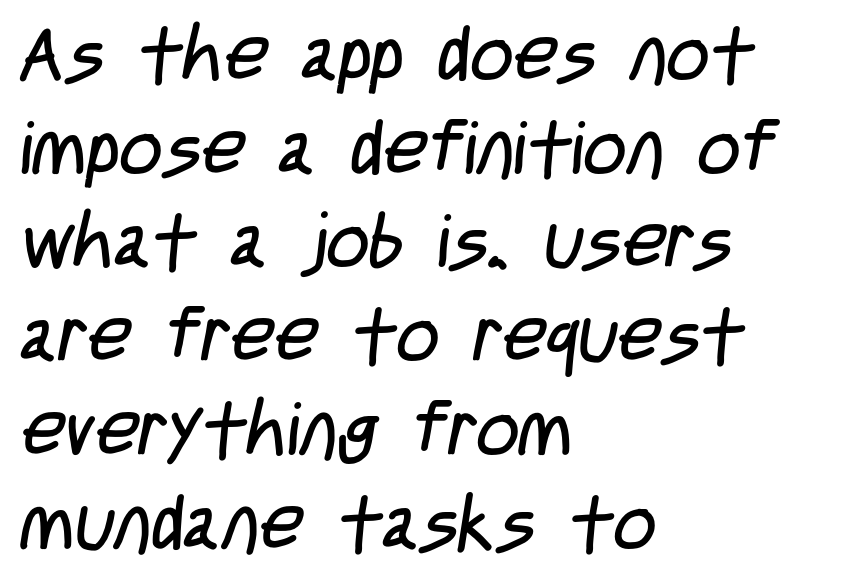
{"serif": "no", "bold": "no", "weight": "regular", "width": "condensed", "stroke_contrast": "low", "x_height": "large", "monospaced": "no", "underline": "no", "align": "left", "line_spacing": "normal", "line_spacing_ratio": 1.25, "letter_spacing": "normal", "letter_spacing_em": 0.0, "glyph_px": 75}
